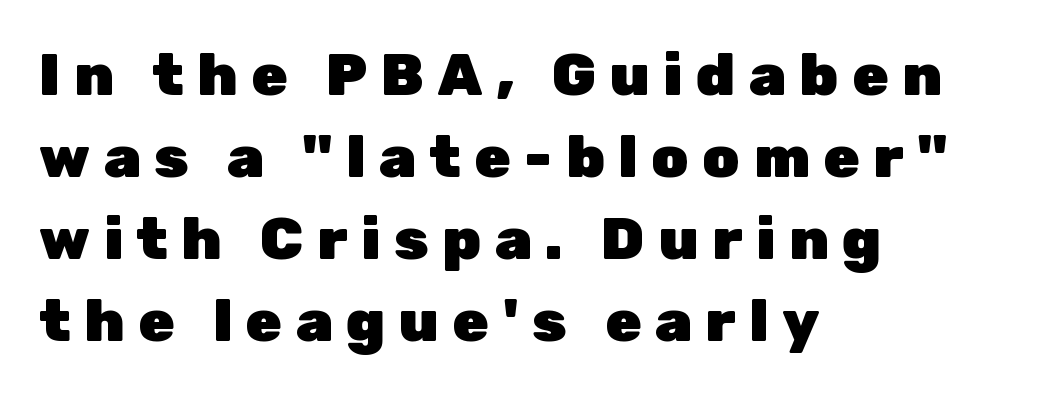
Q: Is the text bold? A: Yes.
Q: Is the text italic (slanted)? A: No, it is upright.
Q: Is the typeface a serif or a sans-serif typeface? A: Sans-serif.
Q: Is the text underlined? A: No.
Q: How is the paragraph aligned? A: Left-aligned.
Q: Is the spacing between letters normal or unusually wide? A: Unusually wide.
Q: Is the spacing between lines tight, normal or loose? A: Normal.
Q: Width (condensed, normal, or wide)? A: Normal.
Q: Stroke contrast? A: Low.
Q: x-height? A: Medium.
Q: Monospaced? A: No.
